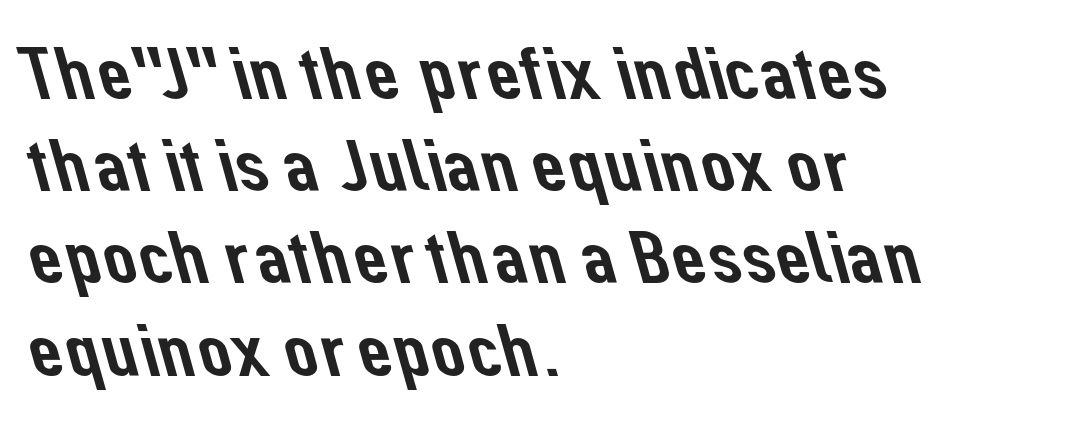
Descenders hang freely into open space. The face used here is proportionally spaced, like ordinary book or web type. The typeface chosen for these lines omits serifs. What stands out about the letter spacing? Nothing — it is the standard amount.
